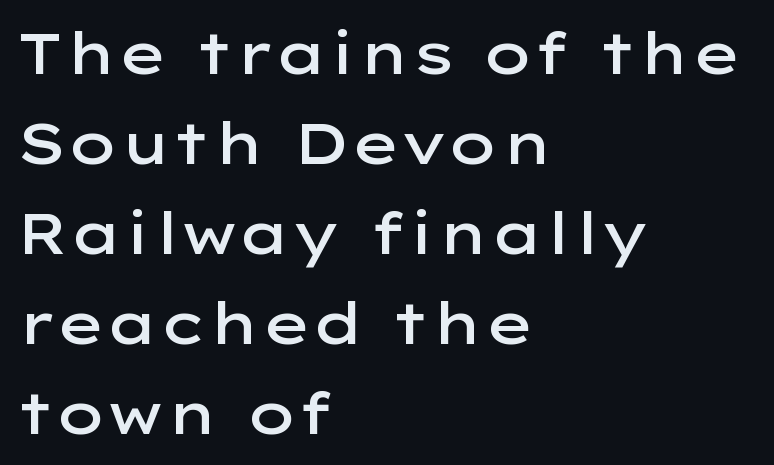
Q: Is the text bold? A: Semi-bold.
Q: Is the text italic (slanted)? A: No, it is upright.
Q: Is the typeface a serif or a sans-serif typeface? A: Sans-serif.
Q: Is the text underlined? A: No.
Q: How is the paragraph aligned? A: Left-aligned.
Q: Is the spacing between letters normal or unusually wide? A: Normal.
Q: Is the spacing between lines tight, normal or loose? A: Normal.
Q: Width (condensed, normal, or wide)? A: Wide.
Q: Stroke contrast? A: Low.
Q: x-height? A: Medium.
Q: Monospaced? A: No.
